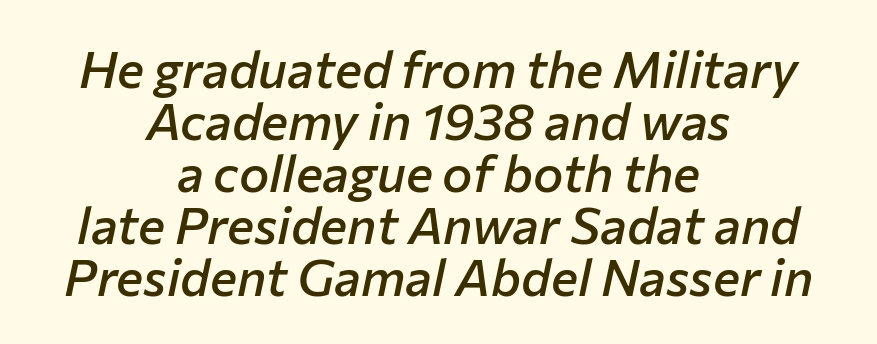
Q: Is the text bold? A: Semi-bold.
Q: Is the text italic (slanted)? A: Yes, it leans right by about 12 degrees.
Q: Is the text underlined? A: No.
Q: How is the paragraph aligned? A: Centered.
Q: Is the spacing between letters normal or unusually wide? A: Normal.
Q: Is the spacing between lines tight, normal or loose? A: Tight.
Q: Width (condensed, normal, or wide)? A: Normal.
Q: Stroke contrast? A: Low.
Q: x-height? A: Medium.
Q: Monospaced? A: No.
